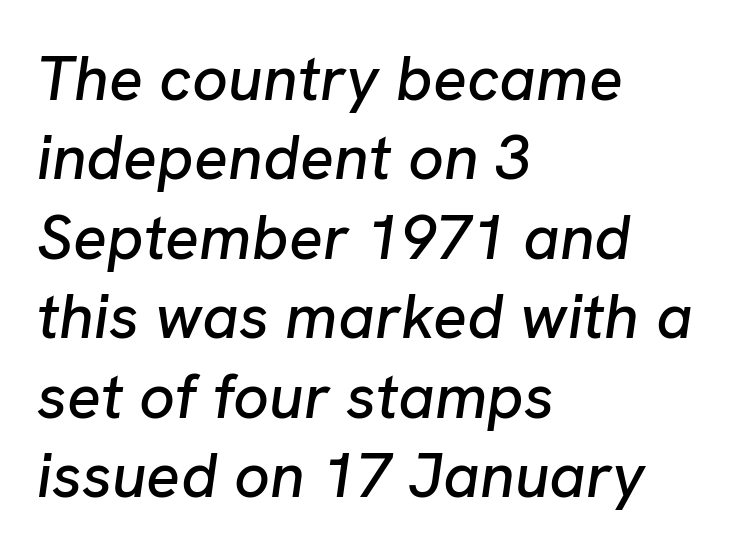
The image shows 63 px text type, italic (leaning right); set left-aligned, normal line spacing (1.26x), normal letter spacing, not underlined; low stroke contrast and a medium x-height.
